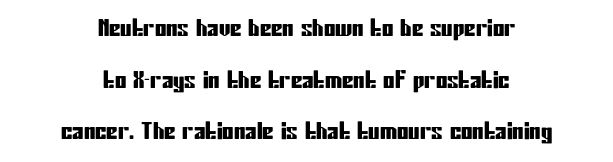
Q: Is the text italic (slanted)? A: No, it is upright.
Q: Is the text underlined? A: No.
Q: How is the paragraph aligned? A: Centered.
Q: Is the spacing between letters normal or unusually wide? A: Normal.
Q: Is the spacing between lines tight, normal or loose? A: Loose.
